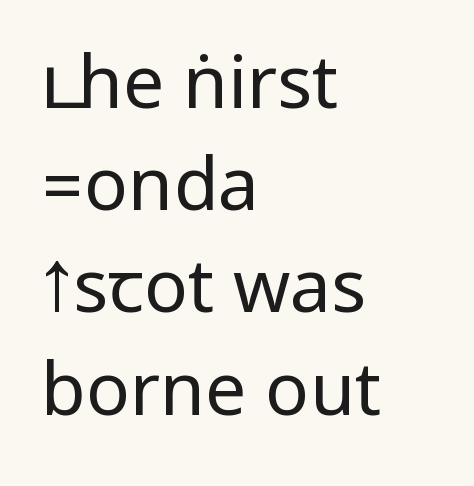
Q: Is the text bold? A: No.
Q: Is the text italic (slanted)? A: No, it is upright.
Q: Is the typeface a serif or a sans-serif typeface? A: Sans-serif.
Q: Is the text underlined? A: No.
Q: How is the paragraph aligned? A: Left-aligned.
Q: Is the spacing between letters normal or unusually wide? A: Normal.
Q: Is the spacing between lines tight, normal or loose? A: Normal.
Q: Width (condensed, normal, or wide)? A: Condensed.
Q: Stroke contrast? A: Low.
